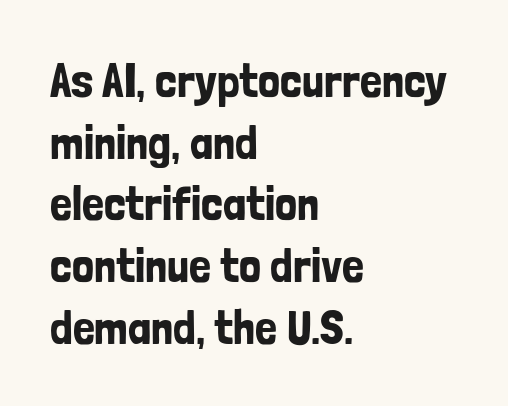
The image shows 49 px condensed sans-serif type, upright; set left-aligned, normal line spacing (1.26x), normal letter spacing, not underlined; low stroke contrast and a medium x-height.
